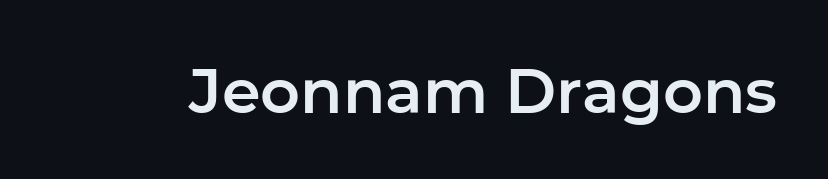
The image shows 62 px sans-serif type, upright; set normal letter spacing, not underlined; low stroke contrast and a medium x-height.
